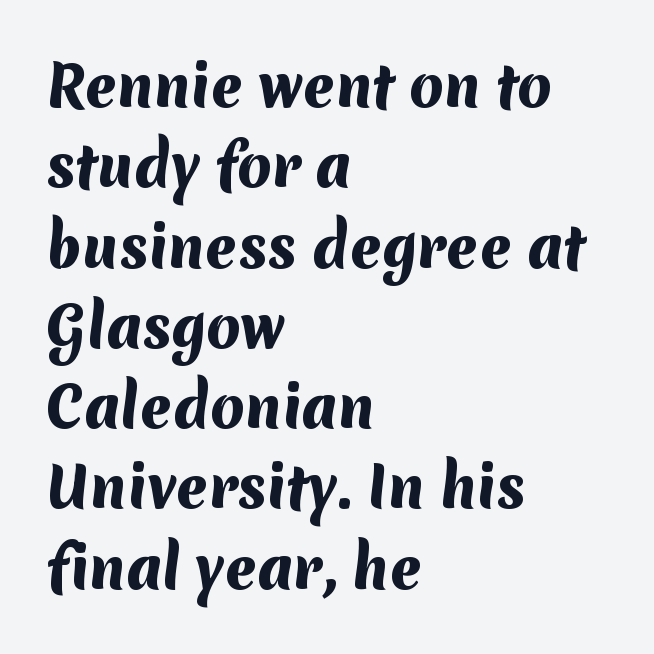
{"serif": "no", "bold": "yes", "weight": "heavy", "width": "normal", "stroke_contrast": "medium", "x_height": "medium", "monospaced": "no", "underline": "no", "align": "left", "line_spacing": "normal", "line_spacing_ratio": 1.46, "letter_spacing": "normal", "letter_spacing_em": 0.0, "glyph_px": 55}
